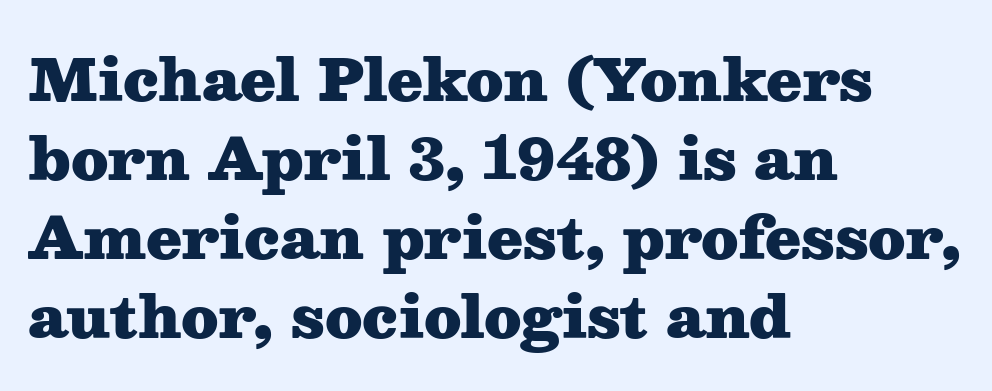
Compared with an ordinary text face, these strokes are far heavier — a full bold. The ragged edge is on the right, which tells us the setting is flush left. The letterforms sit shoulder to shoulder at normal distance. Vertical spacing — default. A typesetter would call this proportional, since set widths differ per character.
